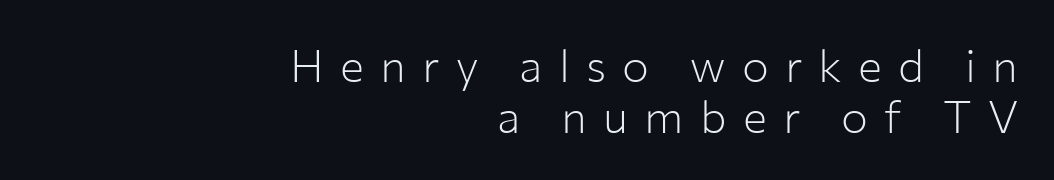
The image shows 45 px light sans-serif type, upright; set right-aligned, tight line spacing (1.14x), unusually wide letter spacing (+0.36 em), not underlined; low stroke contrast and a medium x-height.
